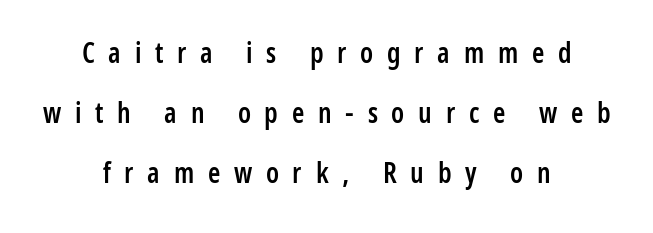
This is moderately heavy type, rendered in semibold. A typesetter would call this leading open, well beyond the default. The tracking jumps out immediately: characters are airy and widely separated. Style check: upright. The font family rendered here belongs to the sans-serif group.
